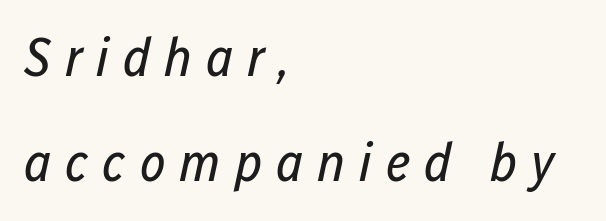
The image shows 55 px regular-weight, condensed type, italic (leaning right); set left-aligned, loose line spacing (1.91x), unusually wide letter spacing (+0.25 em), not underlined; low stroke contrast and a medium x-height.
